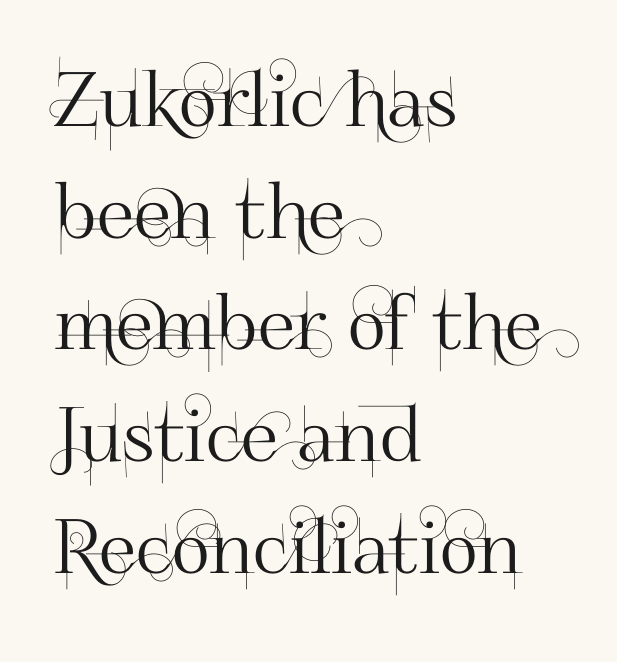
The passage shown is typeset with a sans-serif family. Interline gaps are of average width in this sample. The rendering keeps characters at their native spacing. Each line starts at the same left margin while the right side varies.
